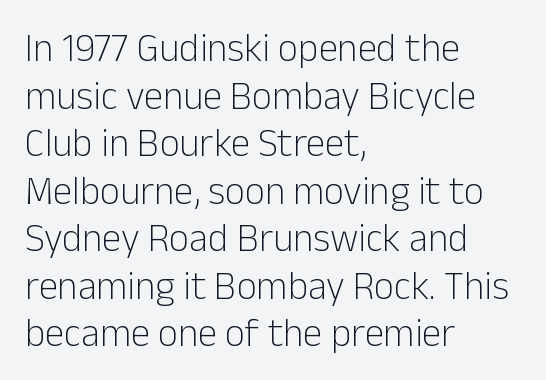
{"serif": "no", "italic": "no", "bold": "no", "weight": "light", "width": "normal", "stroke_contrast": "low", "x_height": "medium", "monospaced": "no", "underline": "no", "align": "left", "line_spacing_ratio": 1.22, "letter_spacing": "normal", "letter_spacing_em": 0.0, "glyph_px": 39}
